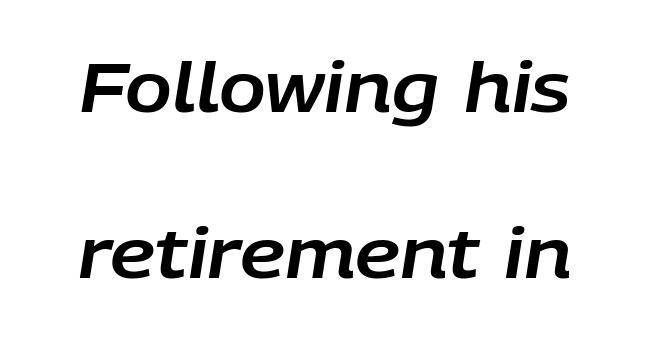
Anything drawn beneath the words? Only blank space. Each new line begins a long way beneath the previous one. If you drew a line through each stem, it would be angled. These lines are rendered in a variable-pitch font. You could call the tracking neutral — neither tight nor loose.
